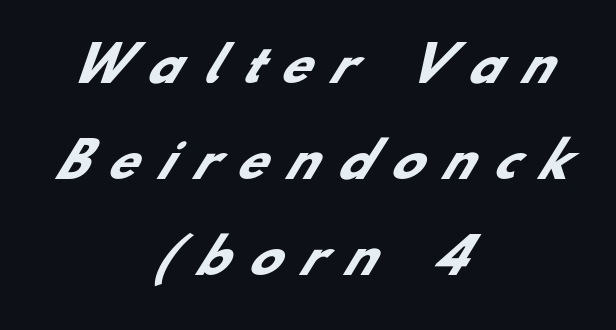
The letters carry no serifs — their stems end cleanly without finishing strokes. Horizontal alignment here is central, giving a formal, balanced look. Heavy, bold letterforms. The glyphs are unaccompanied by any horizontal stroke below them. The letters advance in unequal steps, a hallmark of proportional type. Does the leading feel generous? Absolutely, it's lavish.
